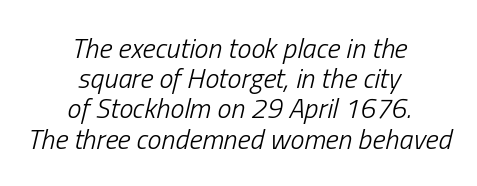
{"italic": "yes", "lean": "right", "slant_degrees": 13, "bold": "no", "weight": "light", "width": "condensed", "stroke_contrast": "low", "x_height": "medium", "monospaced": "no", "underline": "no", "align": "center", "line_spacing": "tight", "line_spacing_ratio": 1.08, "letter_spacing": "normal", "letter_spacing_em": 0.0, "glyph_px": 28}
